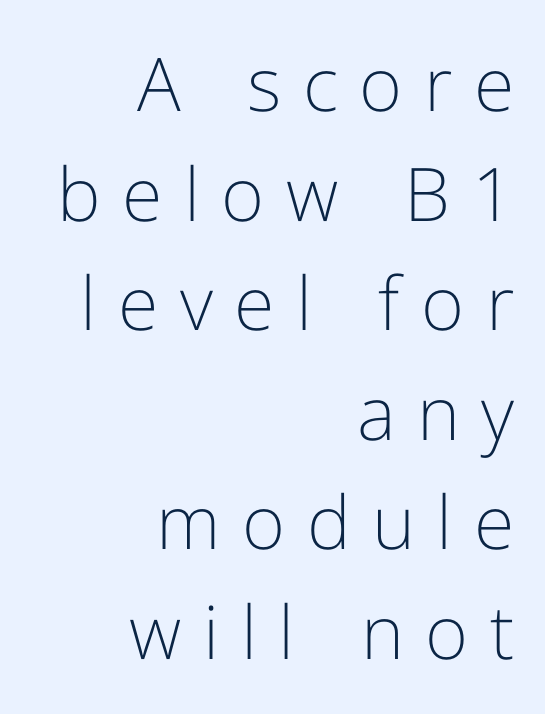
Designer's note — italics off, roman on. Character widths vary here, with narrow letters taking less room than wide ones. Which margin do the lines hug? The right one — the left edge is uneven. Ink coverage per letter is moderate at most. A typesetter would call this heavily tracked-out type. Lines of text with bare space underneath.
